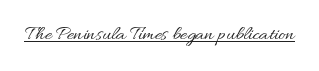
The image shows 21 px text type; set normal letter spacing, underlined.
